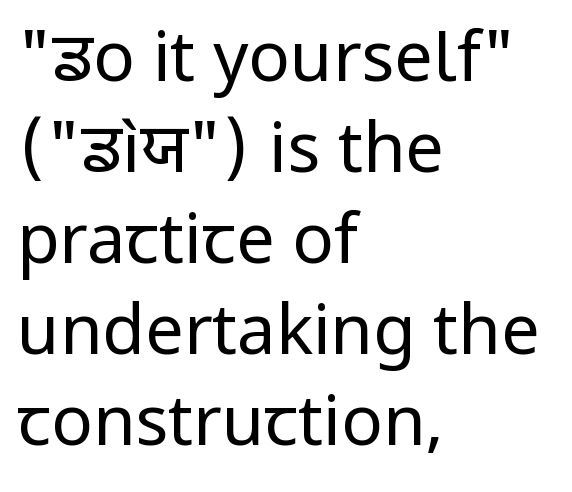
Stroke mass is kept to a normal reading level or below. You can tell from the bare stems that sans-serif type was used. Rendered with straight, roman letterforms. No word sits above an underline.
